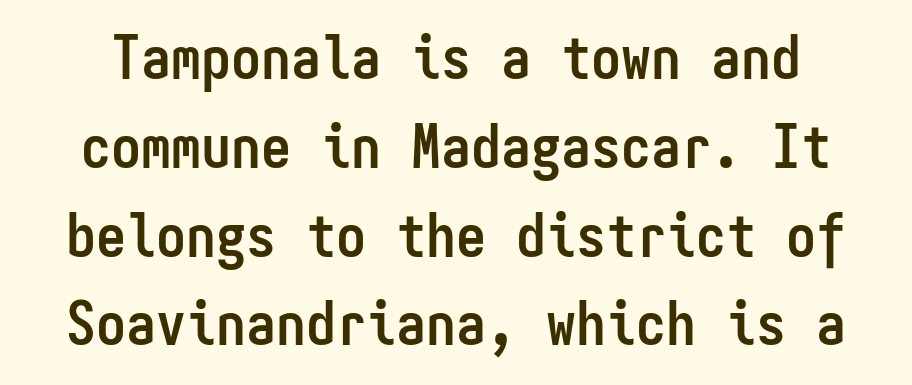
Q: Is the text bold? A: Yes.
Q: Is the text italic (slanted)? A: No, it is upright.
Q: Is the typeface a serif or a sans-serif typeface? A: Sans-serif.
Q: Is the text underlined? A: No.
Q: Is the spacing between letters normal or unusually wide? A: Normal.
Q: Is the spacing between lines tight, normal or loose? A: Normal.
Q: Width (condensed, normal, or wide)? A: Condensed.
Q: Stroke contrast? A: Low.
Q: x-height? A: Medium.
Q: Monospaced? A: Yes.
